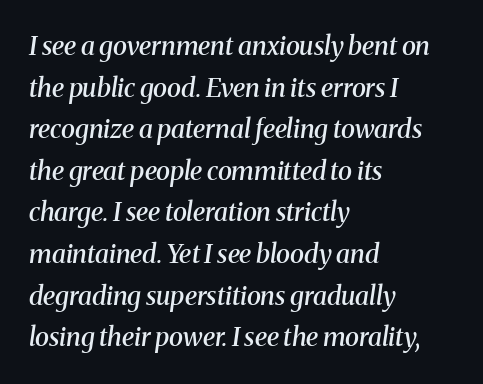
These lines stack with their left ends in a neat column. Stroke thickness is moderately raised; the sample reads as semibold. Each row of text sits above clean, open space. The whole block is typeset with a tilt. Between one letter and the next there's only the usual sliver of space.
